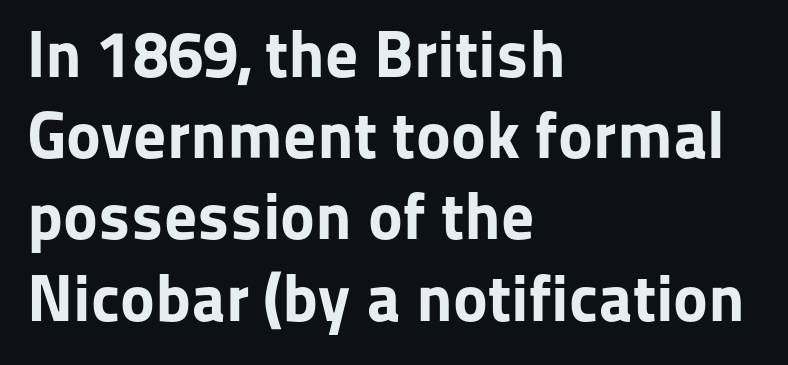
Q: Is the text bold? A: Yes.
Q: Is the text italic (slanted)? A: No, it is upright.
Q: Is the typeface a serif or a sans-serif typeface? A: Sans-serif.
Q: Is the text underlined? A: No.
Q: How is the paragraph aligned? A: Left-aligned.
Q: Is the spacing between letters normal or unusually wide? A: Normal.
Q: Width (condensed, normal, or wide)? A: Normal.
Q: Stroke contrast? A: Low.
Q: x-height? A: Medium.
Q: Monospaced? A: No.
